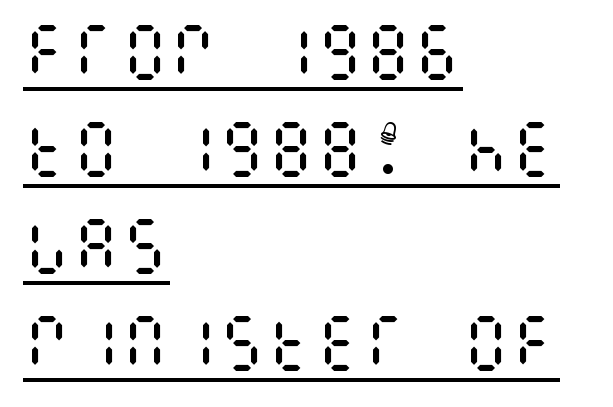
{"italic": "no", "bold": "no", "weight": "regular", "width": "condensed", "stroke_contrast": "medium", "x_height": "large", "underline": "yes", "align": "left", "line_spacing": "normal", "line_spacing_ratio": 1.59, "letter_spacing": "normal", "letter_spacing_em": 0.0, "glyph_px": 61}
